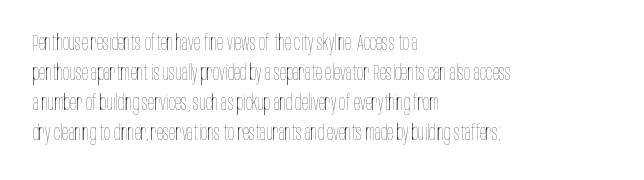
The image shows 21 px text type, upright; set left-aligned, normal line spacing (1.43x), normal letter spacing, not underlined.
